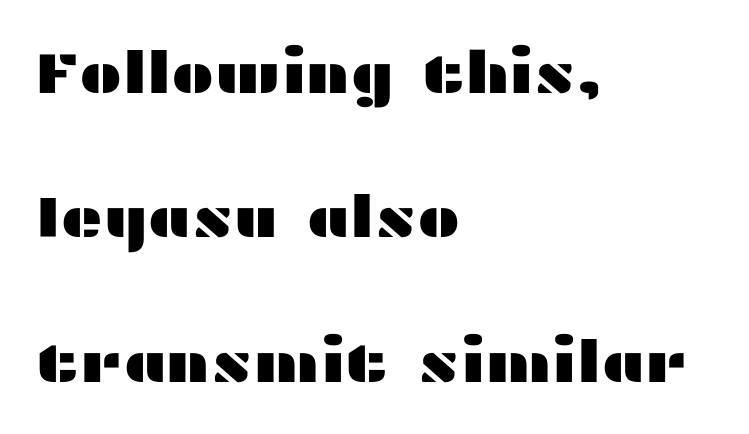
{"serif": "no", "italic": "no", "width": "wide", "stroke_contrast": "medium", "x_height": "medium", "monospaced": "no", "underline": "no", "align": "left", "line_spacing": "loose", "line_spacing_ratio": 2.49, "letter_spacing": "normal", "letter_spacing_em": 0.0, "glyph_px": 58}
